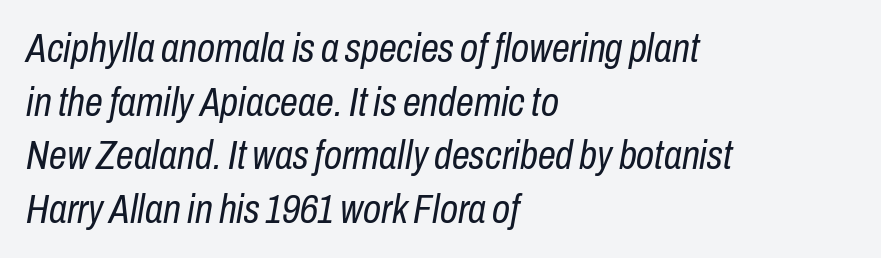
Q: Is the text bold? A: No.
Q: Is the text italic (slanted)? A: Yes, it leans right by about 10 degrees.
Q: Is the text underlined? A: No.
Q: How is the paragraph aligned? A: Left-aligned.
Q: Is the spacing between letters normal or unusually wide? A: Normal.
Q: Is the spacing between lines tight, normal or loose? A: Normal.
Q: Width (condensed, normal, or wide)? A: Condensed.
Q: Stroke contrast? A: Low.
Q: x-height? A: Medium.
Q: Monospaced? A: No.
